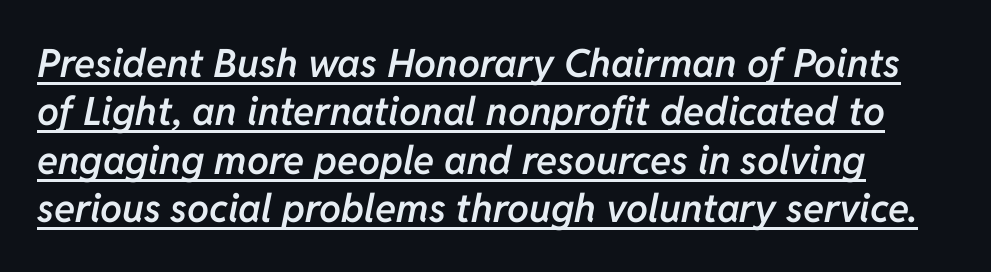
A typesetter would call this proportional, since set widths differ per character. Students, note that the glyphs here touch the page at normal intervals. Characters are canted at an angle relative to the baseline's perpendicular. A somewhat darkened texture: the type is semibold rather than bold. Caption: lettering with a line underneath.
